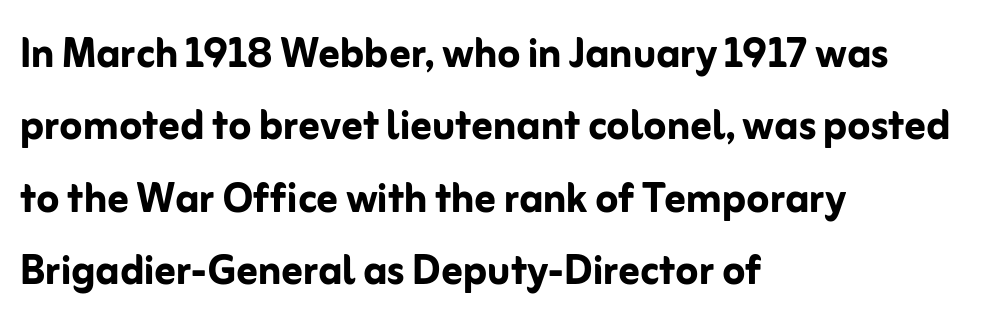
Horizontal alignment here is leftward, the default for most running prose. The face used here is a sans, in the tradition of grotesques and geometrics. The specimen reads as upright at a glance. This rendering leaves character spacing at its baseline value.
